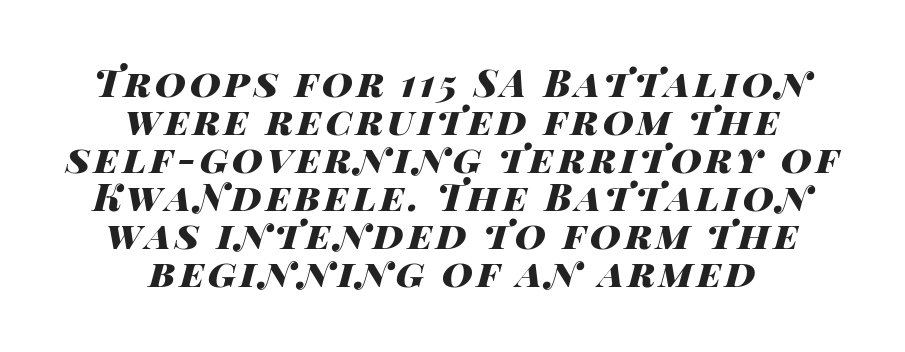
{"italic": "yes", "lean": "right", "slant_degrees": 14, "bold": "yes", "weight": "heavy", "width": "wide", "stroke_contrast": "high", "x_height": "large", "monospaced": "no", "underline": "no", "align": "center", "line_spacing": "tight", "line_spacing_ratio": 1.0, "glyph_px": 38}
